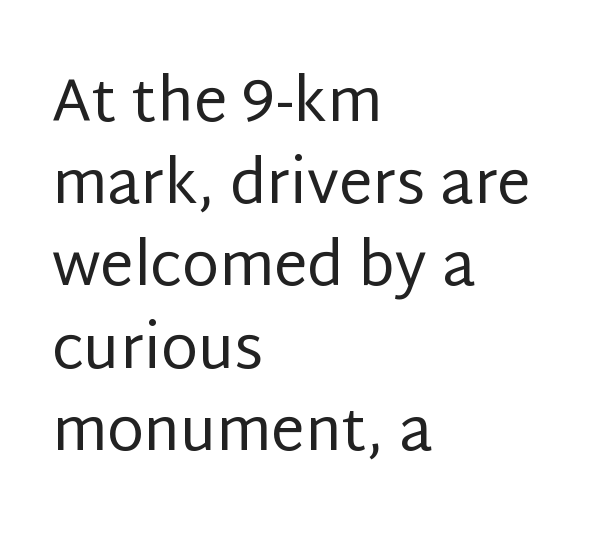
The letters advance in unequal steps, a hallmark of proportional type. Letters rest on an invisible, unmarked baseline. Type style note: lacks serifs. The rows are spaced the way most documents space them.
